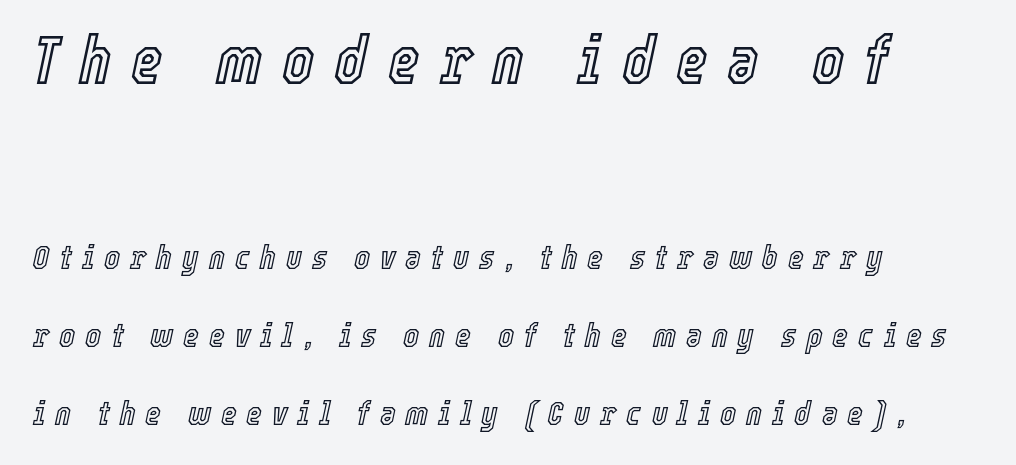
The image shows 68 px condensed type, italic (leaning right); set left-aligned, loose line spacing (2.29x), unusually wide letter spacing (+0.29 em), not underlined; the first (top) block is 2.0x larger; a medium x-height.
